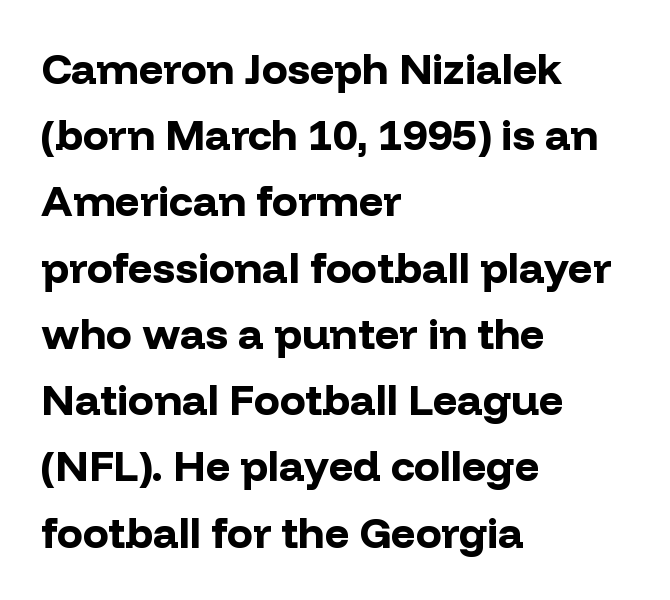
This sample uses plain, unmodified letter spacing. Short and long lines alike share a common starting point at left. Is the type bold? Yes — the strokes are clearly thick and heavy. If you measured baseline to baseline, you'd find a middling distance. Every character sits straight up, as roman type does. The words here are not underlined.
